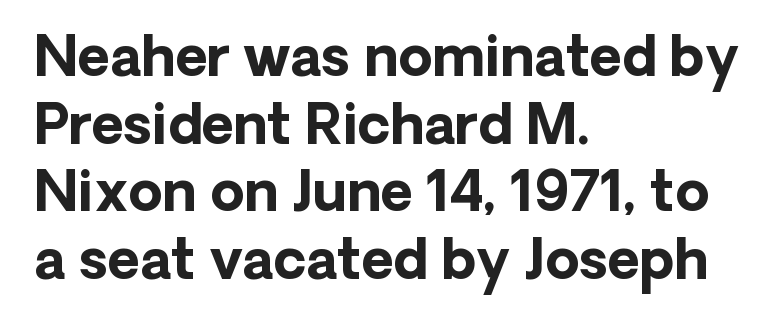
Compared with an ordinary text face, these strokes are far heavier — a full bold. Is this a fixed-width face? No — the glyphs have proportional, varying widths. Each word holds together tightly as a unit, with standard inter-letter gaps. Are there feet on the stems? There aren't — it's a sans. A clean baseline with only descenders dipping below it.
